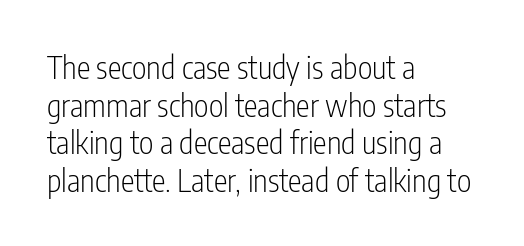
The image shows 31 px light, condensed sans-serif type, upright; set left-aligned, line spacing 1.21x, normal letter spacing, not underlined; low stroke contrast and a medium x-height.
